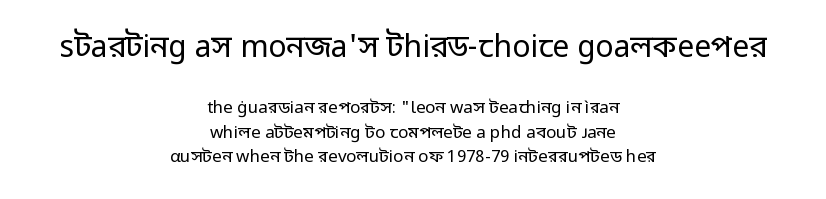
Q: Is the text bold? A: No.
Q: Is the text italic (slanted)? A: No, it is upright.
Q: Is the typeface a serif or a sans-serif typeface? A: Sans-serif.
Q: Is the text underlined? A: No.
Q: How is the paragraph aligned? A: Centered.
Q: Is the spacing between letters normal or unusually wide? A: Normal.
Q: Is the spacing between lines tight, normal or loose? A: Normal.
Q: Which block of text is set in a larger size, the first (top) or the second (bottom)? A: The first (top) one.
Q: Width (condensed, normal, or wide)? A: Normal.
Q: Stroke contrast? A: Low.
Q: x-height? A: Medium.
Q: Monospaced? A: No.
